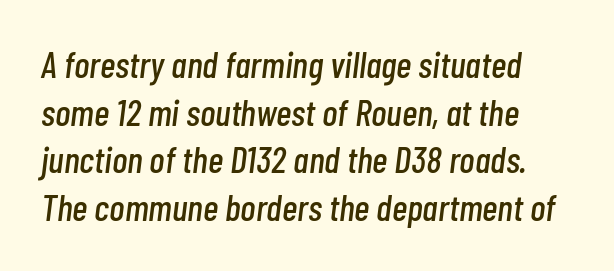
The image shows 37 px condensed type, italic (leaning right); set left-aligned, normal line spacing (1.29x), normal letter spacing, not underlined; low stroke contrast and a medium x-height.
